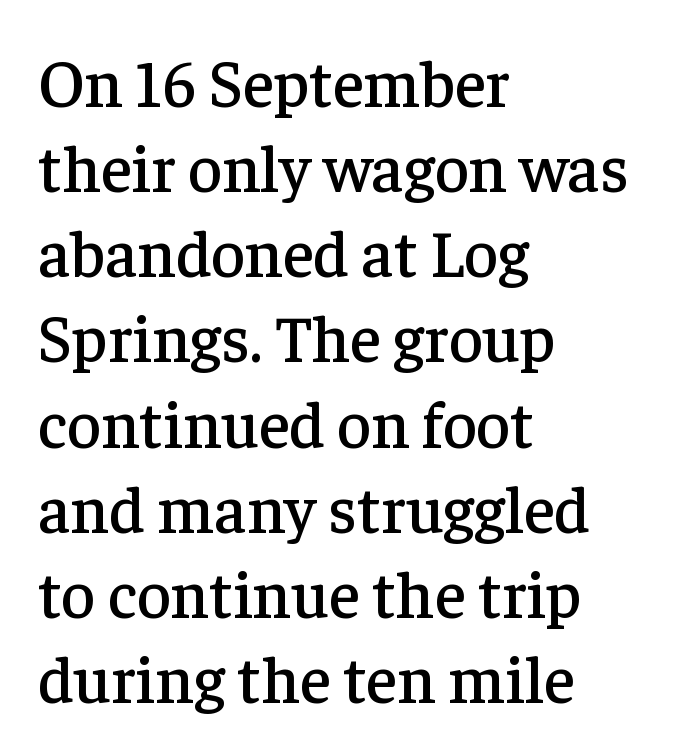
{"serif": "yes", "italic": "no", "width": "normal", "stroke_contrast": "low", "x_height": "medium", "monospaced": "no", "underline": "no", "align": "left", "line_spacing": "normal", "line_spacing_ratio": 1.29, "letter_spacing": "normal", "letter_spacing_em": 0.0, "glyph_px": 66}
